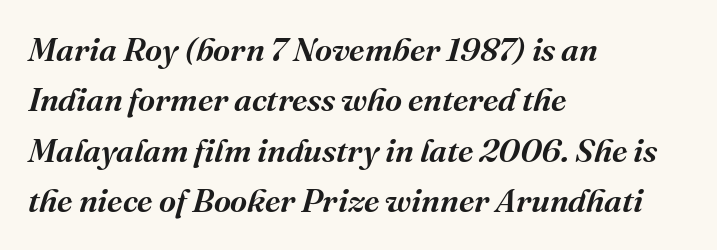
{"serif": "yes", "italic": "yes", "lean": "right", "slant_degrees": 16, "width": "normal", "stroke_contrast": "medium", "x_height": "medium", "monospaced": "no", "underline": "no", "align": "left", "line_spacing": "normal", "line_spacing_ratio": 1.53, "letter_spacing": "normal", "letter_spacing_em": 0.0, "glyph_px": 33}
